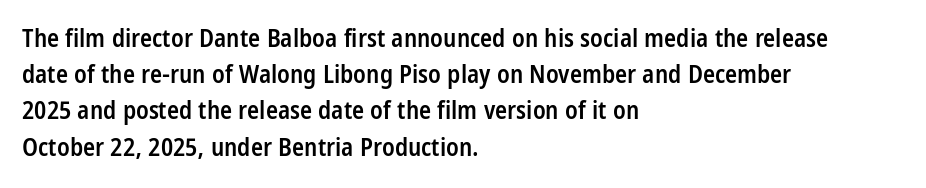
The image shows 25 px text type, upright; set left-aligned, normal line spacing (1.45x), normal letter spacing, not underlined.
